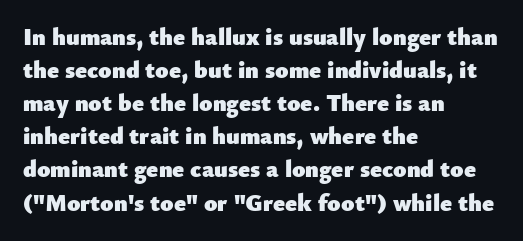
These lines keep a tight, regular rhythm from letter to letter. Heavy-handed strokes throughout: this text is bold. A normal amount of white space separates one row of letters from the next. The font's upright variant was chosen for this text. The string is rendered with underlining switched off. Which margin do the lines hug? The left one — the right edge is uneven.
